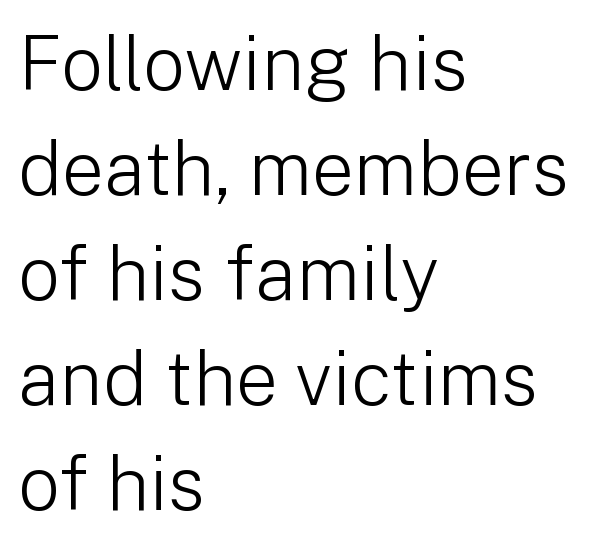
{"serif": "no", "italic": "no", "bold": "no", "weight": "light", "width": "normal", "stroke_contrast": "low", "x_height": "medium", "monospaced": "no", "underline": "no", "align": "left", "line_spacing": "normal", "line_spacing_ratio": 1.4, "letter_spacing": "normal", "letter_spacing_em": 0.0, "glyph_px": 75}
